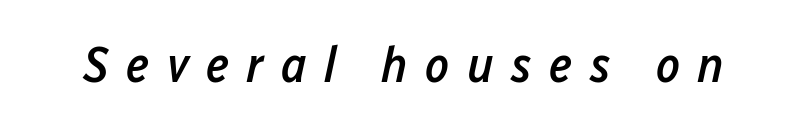
This is moderately heavy type, rendered in semibold. Think of a printed novel: that variable character pitch is what you see here. Bare-footed words on every line. It's the slanting kind of type. Caption: expanded tracking, letters set apart.
